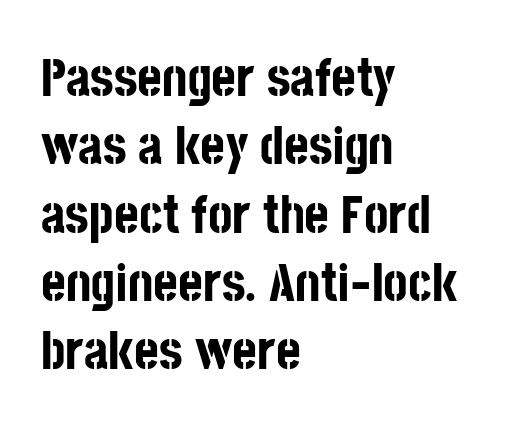
{"serif": "no", "italic": "no", "bold": "yes", "weight": "bold", "width": "condensed", "stroke_contrast": "low", "x_height": "large", "monospaced": "no", "underline": "no", "align": "left", "line_spacing": "normal", "line_spacing_ratio": 1.29, "letter_spacing": "normal", "letter_spacing_em": 0.0, "glyph_px": 53}
